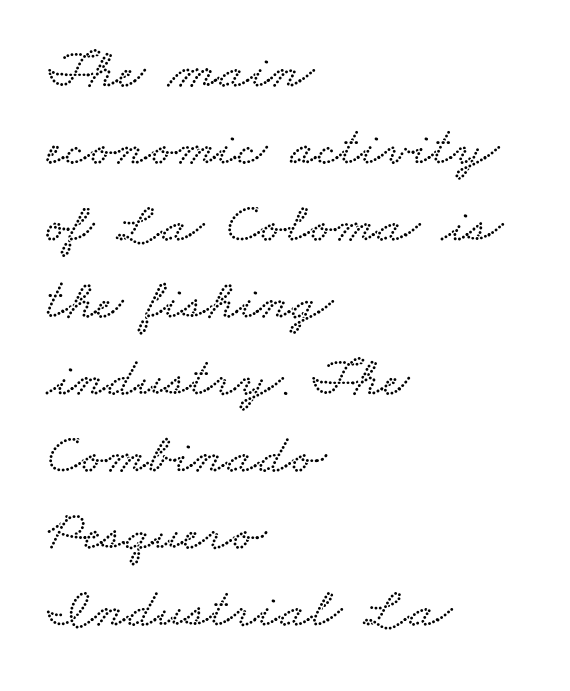
Q: Is the text underlined? A: No.
Q: How is the paragraph aligned? A: Left-aligned.
Q: Is the spacing between letters normal or unusually wide? A: Normal.
Q: Is the spacing between lines tight, normal or loose? A: Normal.
Q: Width (condensed, normal, or wide)? A: Wide.
Q: Stroke contrast? A: Low.
Q: x-height? A: Small.
Q: Monospaced? A: No.
